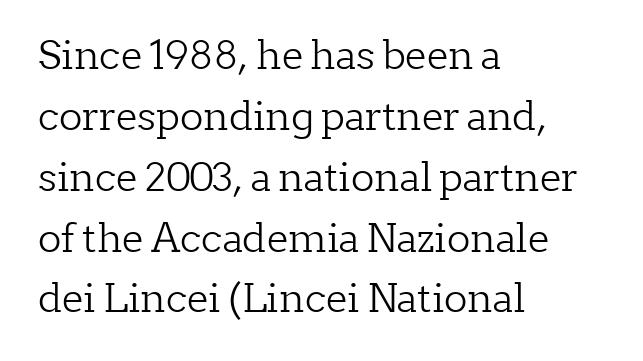
{"serif": "yes", "italic": "no", "bold": "no", "weight": "light", "width": "normal", "stroke_contrast": "low", "x_height": "medium", "monospaced": "no", "underline": "no", "align": "left", "line_spacing": "normal", "line_spacing_ratio": 1.56, "letter_spacing": "normal", "letter_spacing_em": 0.0, "glyph_px": 39}
